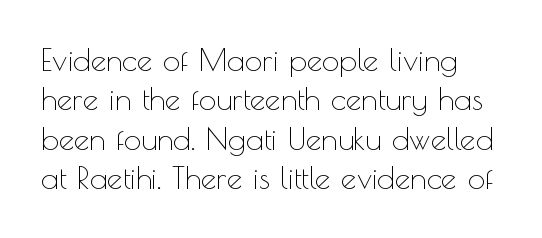
The image shows 31 px thin sans-serif type, upright; set normal line spacing (1.27x), normal letter spacing, not underlined; a small x-height.
